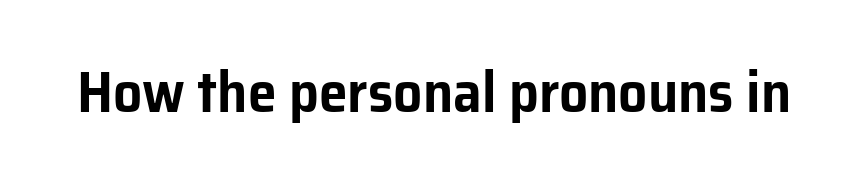
Q: Is the text italic (slanted)? A: No, it is upright.
Q: Is the typeface a serif or a sans-serif typeface? A: Sans-serif.
Q: Is the text underlined? A: No.
Q: Is the spacing between letters normal or unusually wide? A: Normal.
Q: Width (condensed, normal, or wide)? A: Normal.
Q: Stroke contrast? A: Low.
Q: x-height? A: Medium.
Q: Monospaced? A: No.
